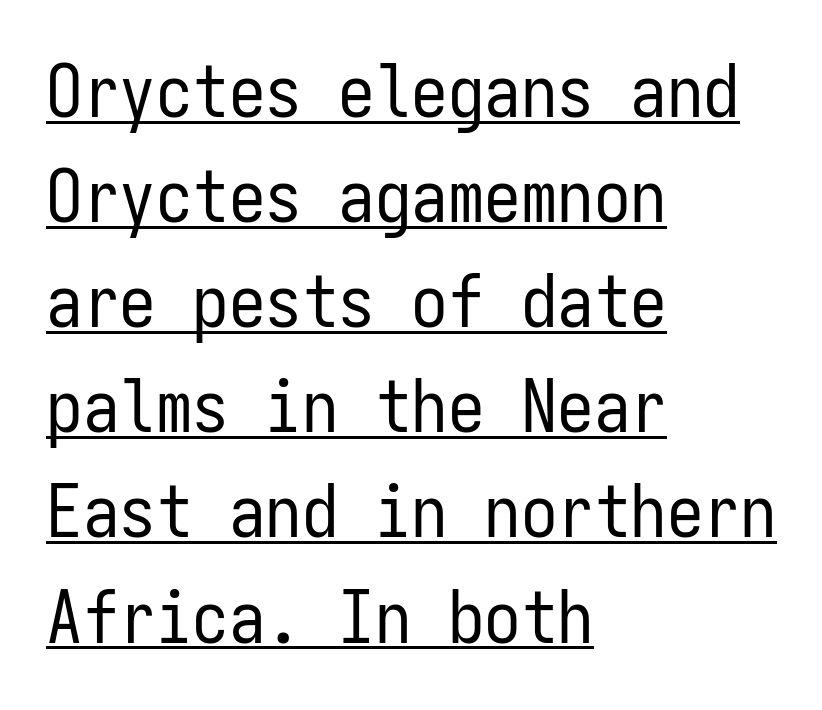
Q: Is the text bold? A: No.
Q: Is the text italic (slanted)? A: No, it is upright.
Q: Is the typeface a serif or a sans-serif typeface? A: Sans-serif.
Q: Is the text underlined? A: Yes.
Q: How is the paragraph aligned? A: Left-aligned.
Q: Is the spacing between letters normal or unusually wide? A: Normal.
Q: Is the spacing between lines tight, normal or loose? A: Normal.
Q: Width (condensed, normal, or wide)? A: Condensed.
Q: Stroke contrast? A: Low.
Q: x-height? A: Medium.
Q: Monospaced? A: Yes.
